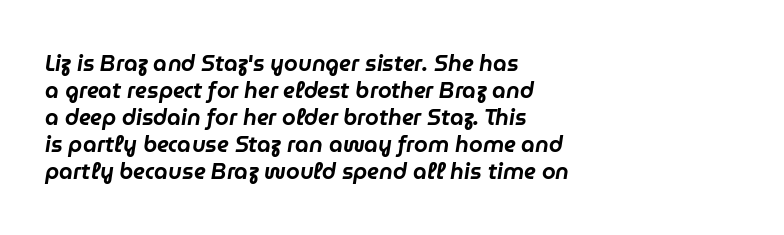
The image shows 22 px text type, italic (leaning right); set left-aligned, line spacing 1.23x, normal letter spacing, not underlined.
